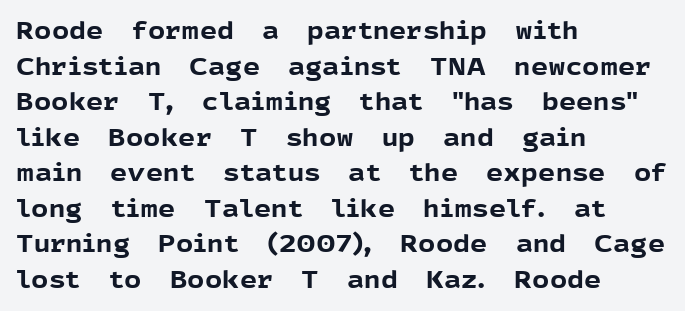
Its strokes are broad and dark, the hallmark of bold type. Short and long lines alike share a common starting point at left. Reading down the column, the eye jumps a familiar distance to each next line. Bare-footed words on every line.
